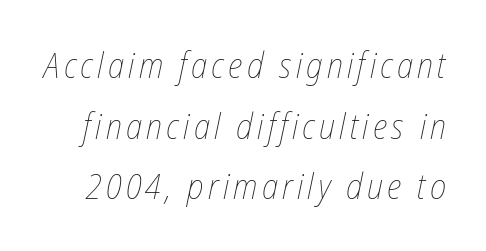
Q: Is the text bold? A: No.
Q: Is the text italic (slanted)? A: Yes, it leans right by about 12 degrees.
Q: Is the text underlined? A: No.
Q: Width (condensed, normal, or wide)? A: Condensed.
Q: Stroke contrast? A: Low.
Q: x-height? A: Medium.
Q: Monospaced? A: No.
